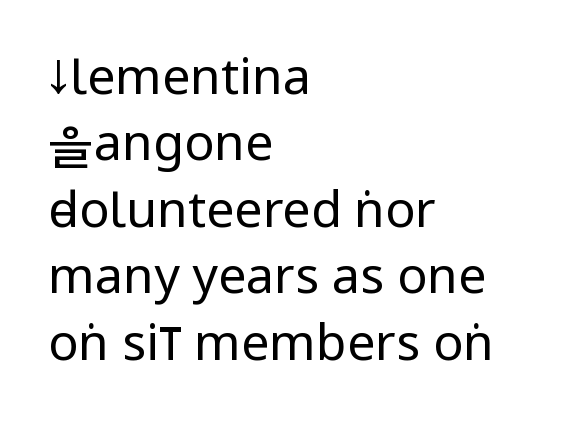
Lines of text with bare space underneath. These lines are composed in type without serifs. The typography opts for an upright posture over an oblique one. This reads as an unemphasized weight, regular at the heaviest. The paragraph has a hard left edge and a soft right edge. If you measured baseline to baseline, you'd find a middling distance.
